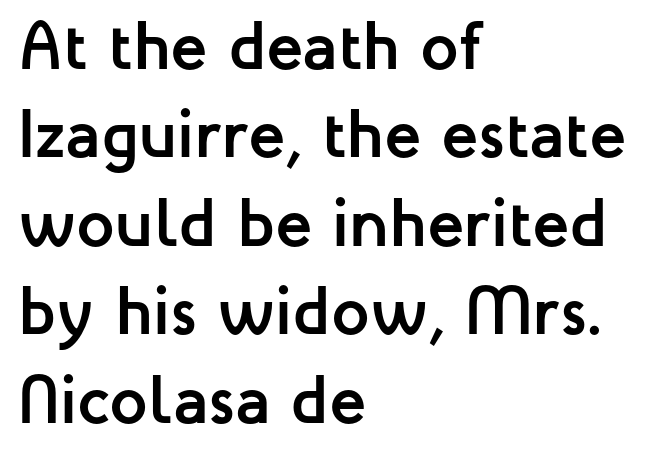
Q: Is the text bold? A: Yes.
Q: Is the text italic (slanted)? A: No, it is upright.
Q: Is the typeface a serif or a sans-serif typeface? A: Sans-serif.
Q: Is the text underlined? A: No.
Q: How is the paragraph aligned? A: Left-aligned.
Q: Is the spacing between letters normal or unusually wide? A: Normal.
Q: Is the spacing between lines tight, normal or loose? A: Normal.
Q: Width (condensed, normal, or wide)? A: Normal.
Q: Stroke contrast? A: Low.
Q: x-height? A: Medium.
Q: Monospaced? A: No.
